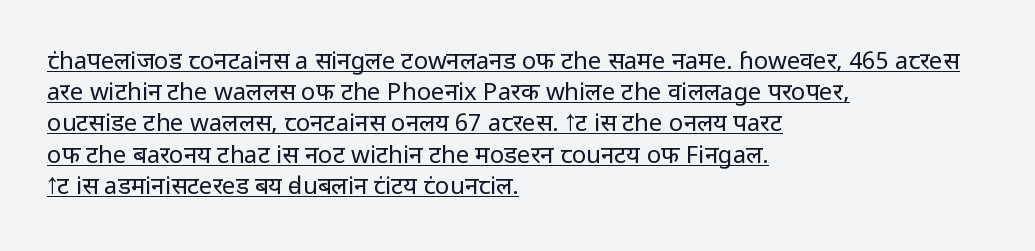
The image shows 24 px text type, upright; set left-aligned, normal line spacing (1.3x), normal letter spacing, underlined.
